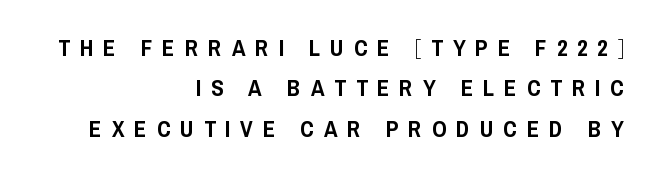
{"italic": "no", "underline": "no", "align": "right", "line_spacing_ratio": 1.76, "letter_spacing": "wide", "letter_spacing_em": 0.43, "glyph_px": 23}
